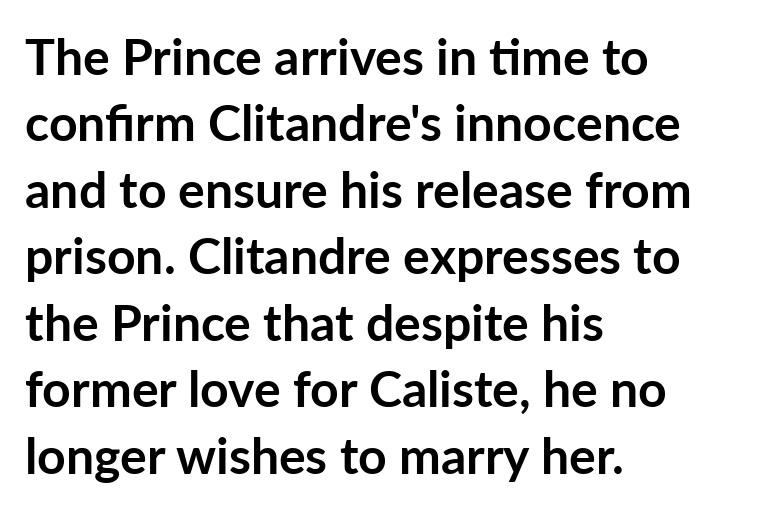
The image shows 50 px semibold sans-serif type, upright; set left-aligned, normal line spacing (1.33x), normal letter spacing, not underlined; low stroke contrast and a medium x-height.
